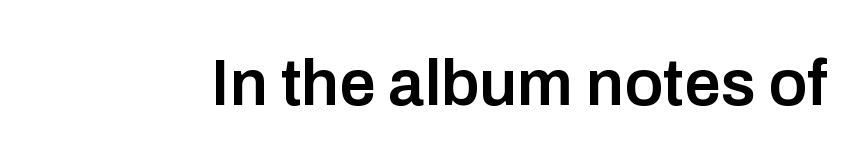
The image shows 65 px semibold sans-serif type, upright; set normal letter spacing, not underlined; low stroke contrast and a medium x-height.
